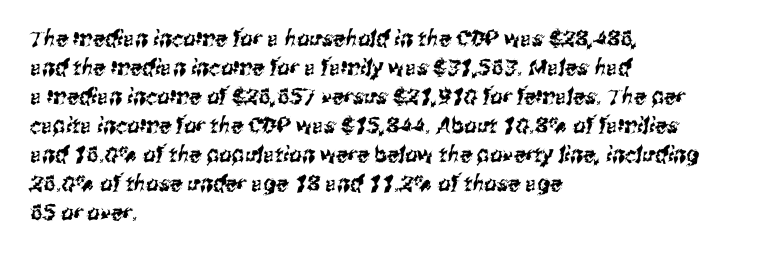
Q: Is the text underlined? A: No.
Q: How is the paragraph aligned? A: Left-aligned.
Q: Is the spacing between letters normal or unusually wide? A: Normal.
Q: Is the spacing between lines tight, normal or loose? A: Normal.
